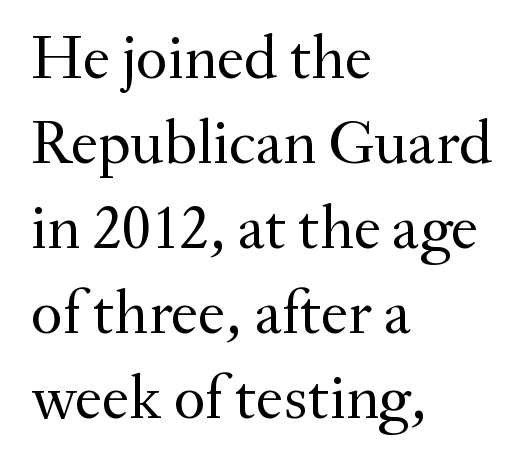
{"serif": "yes", "italic": "no", "bold": "no", "weight": "regular", "width": "normal", "stroke_contrast": "medium", "x_height": "small", "monospaced": "no", "underline": "no", "align": "left", "line_spacing": "normal", "line_spacing_ratio": 1.37, "letter_spacing": "normal", "letter_spacing_em": 0.0, "glyph_px": 62}
